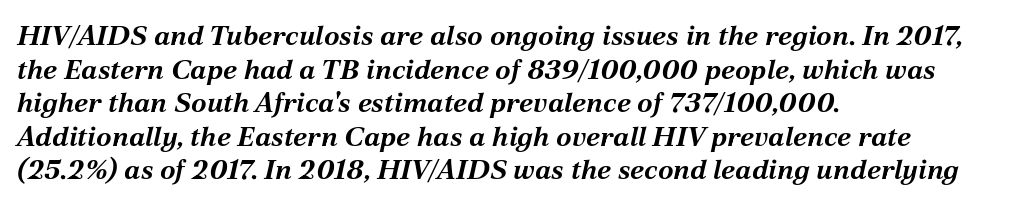
This rendering uses left alignment, leaving the right contour irregular. Underline: absent. Varying glyph widths throughout — classic text-font behaviour. Is the type slanted? Yes — the strokes lean at a clear angle. The horizontal fit of the characters is conventional and even. As a designer I'd log this as weight 700, bold.
